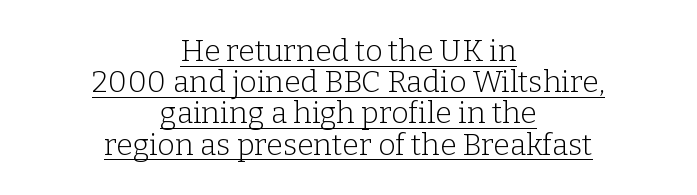
Each letter's strokes conclude with small projecting serifs. Visually the block forms a symmetrical silhouette, jagged on both flanks. Like a heading marked for emphasis, these lines bear an underscore. Think standard paragraph weight, or any step lighter than that.
